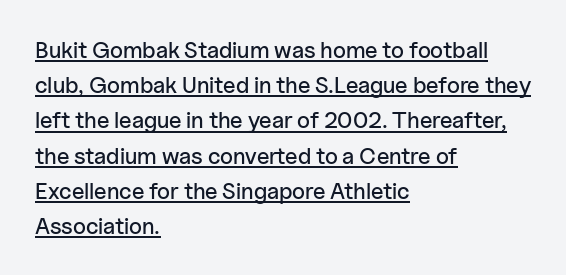
The image shows 23 px text type, upright; set left-aligned, normal line spacing (1.53x), normal letter spacing, underlined.
